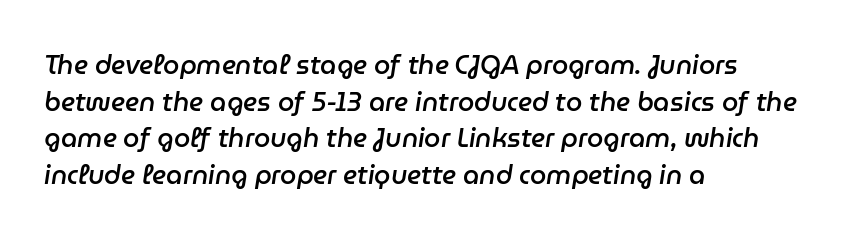
{"italic": "yes", "lean": "right", "slant_degrees": 9, "bold": "semi", "underline": "no", "align": "left", "line_spacing": "normal", "line_spacing_ratio": 1.41, "letter_spacing": "normal", "letter_spacing_em": 0.0, "glyph_px": 26}
